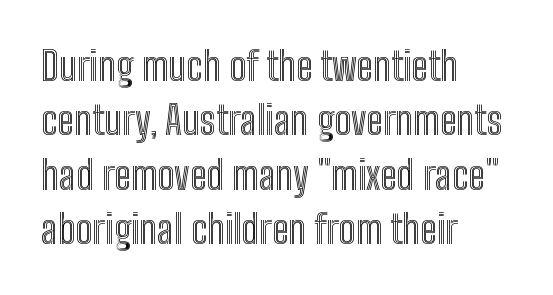
{"italic": "no", "width": "condensed", "x_height": "medium", "monospaced": "no", "underline": "no", "align": "left", "line_spacing": "normal", "line_spacing_ratio": 1.36, "letter_spacing": "normal", "letter_spacing_em": 0.0, "glyph_px": 40}
